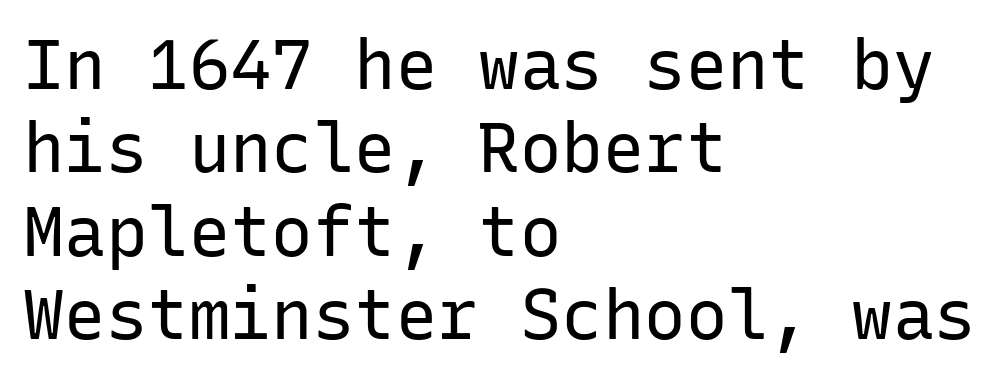
The image shows 69 px regular-weight sans-serif type, upright, monospaced; set left-aligned, line spacing 1.21x, normal letter spacing, not underlined; low stroke contrast and a medium x-height.
